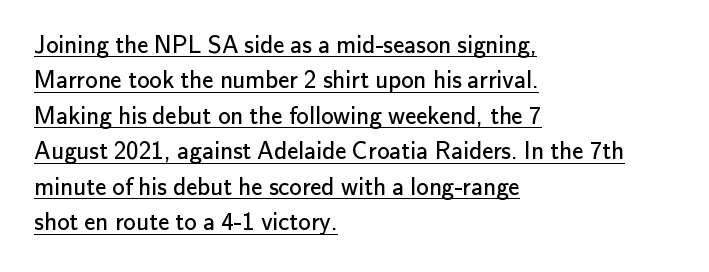
{"italic": "no", "bold": "no", "underline": "yes", "align": "left", "line_spacing": "normal", "line_spacing_ratio": 1.42, "letter_spacing": "normal", "letter_spacing_em": 0.0, "glyph_px": 25}
